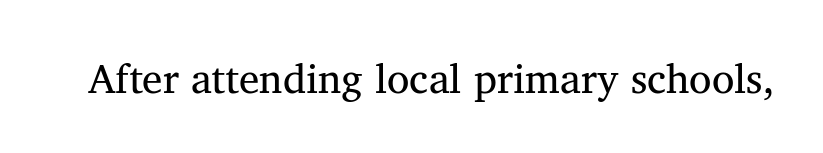
The glyphs are unaccompanied by any horizontal stroke below them. Here the designer chose a conventional face with non-uniform glyph widths. Are there feet on the stems? There are — it's a serif. The font sits on the lighter half of the weight spectrum, regular included.
